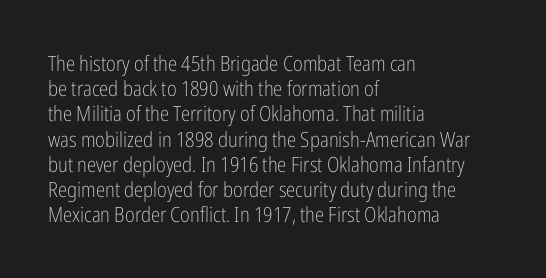
{"italic": "no", "bold": "no", "underline": "no", "align": "left", "line_spacing_ratio": 1.2, "letter_spacing": "normal", "letter_spacing_em": 0.0, "glyph_px": 21}
